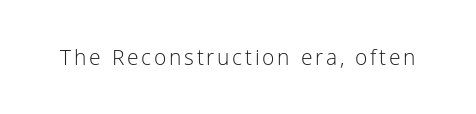
Q: Is the text bold? A: No.
Q: Is the text italic (slanted)? A: No, it is upright.
Q: Is the text underlined? A: No.
